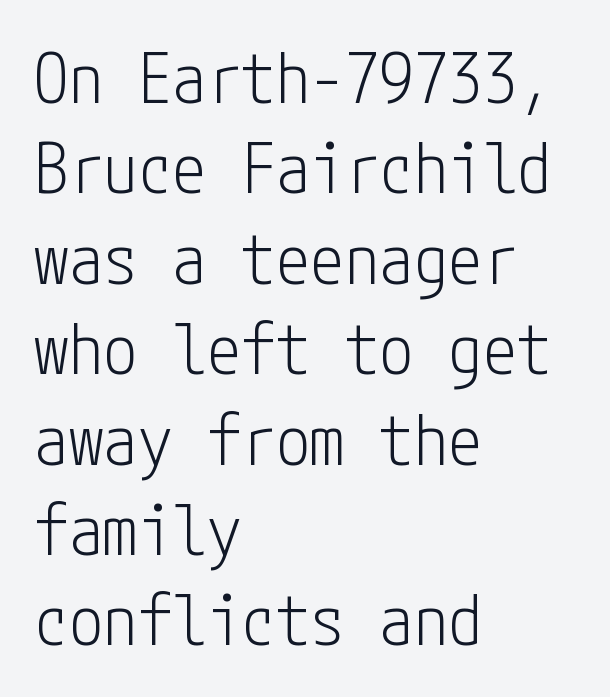
Q: Is the text bold? A: No.
Q: Is the text italic (slanted)? A: No, it is upright.
Q: Is the typeface a serif or a sans-serif typeface? A: Sans-serif.
Q: Is the text underlined? A: No.
Q: How is the paragraph aligned? A: Left-aligned.
Q: Is the spacing between letters normal or unusually wide? A: Normal.
Q: Is the spacing between lines tight, normal or loose? A: Normal.
Q: Width (condensed, normal, or wide)? A: Condensed.
Q: Stroke contrast? A: Low.
Q: x-height? A: Medium.
